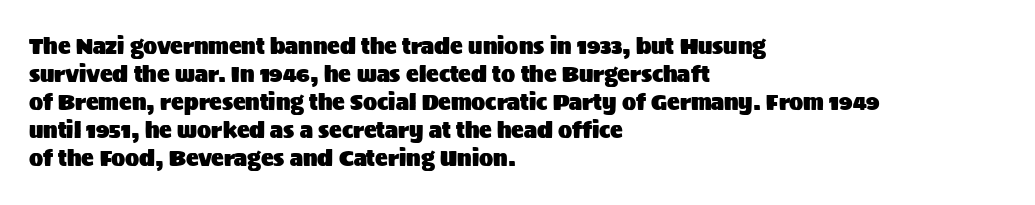
Q: Is the text italic (slanted)? A: No, it is upright.
Q: Is the text underlined? A: No.
Q: How is the paragraph aligned? A: Left-aligned.
Q: Is the spacing between letters normal or unusually wide? A: Normal.
Q: Is the spacing between lines tight, normal or loose? A: Normal.
